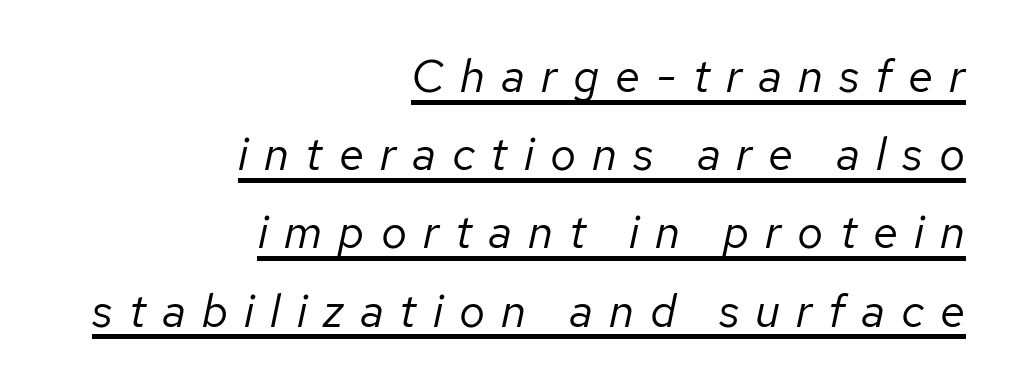
{"italic": "yes", "lean": "right", "slant_degrees": 12, "bold": "no", "weight": "regular", "width": "normal", "stroke_contrast": "low", "x_height": "medium", "monospaced": "no", "underline": "yes", "align": "right", "line_spacing": "normal", "line_spacing_ratio": 1.7, "letter_spacing": "wide", "letter_spacing_em": 0.35, "glyph_px": 46}
